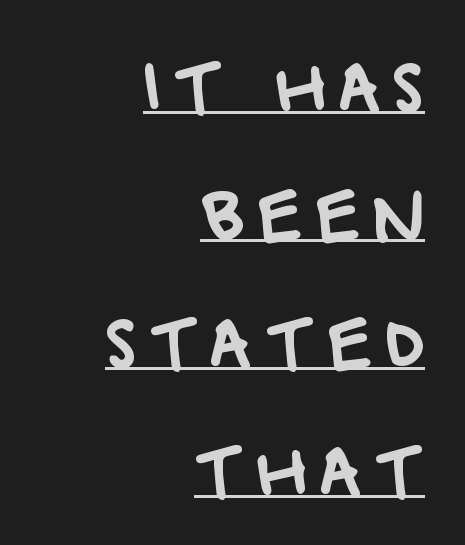
The image shows 65 px sans-serif type; set right-aligned, loose line spacing (1.97x), underlined; low stroke contrast and a large x-height.
